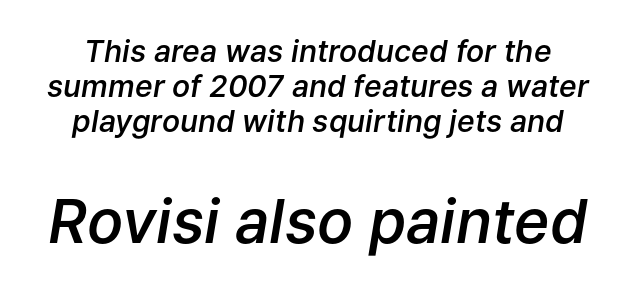
Is the type bold? Partly — it's a semibold, heavier than regular but not fully bold. The rendering applies a slant to the glyphs. Does the bottom block carry the larger type? Yes, it does. The face used here is rendered with its standard letterfit. Type without underlining. These lines are rendered in a variable-pitch font.
